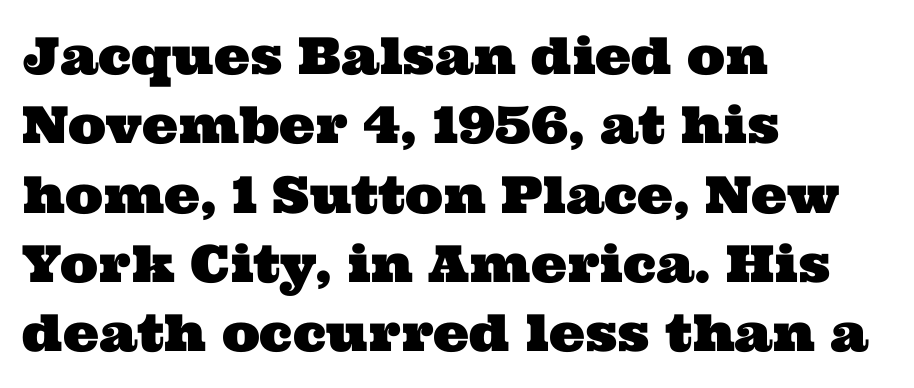
The image shows 51 px wide serif type; set left-aligned, normal line spacing (1.36x), normal letter spacing, not underlined; medium stroke contrast and a medium x-height.
